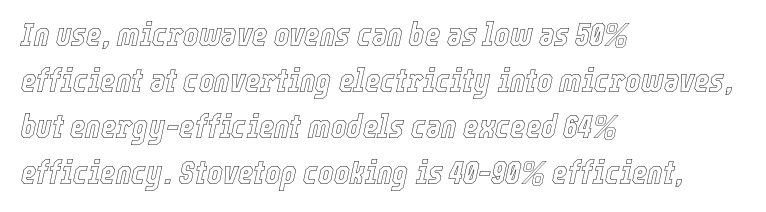
Q: Is the text italic (slanted)? A: Yes, it leans right by about 12 degrees.
Q: Is the text underlined? A: No.
Q: How is the paragraph aligned? A: Left-aligned.
Q: Is the spacing between letters normal or unusually wide? A: Normal.
Q: Is the spacing between lines tight, normal or loose? A: Normal.
Q: Width (condensed, normal, or wide)? A: Condensed.
Q: x-height? A: Medium.
Q: Monospaced? A: No.
